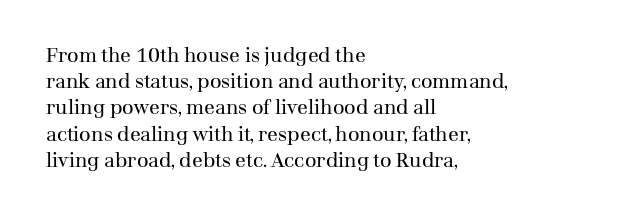
No chunkiness to these letters — they're not bold. Alignment: flush left. Do the letters lean? They stand straight. Horizontal bands of white between lines are of average thickness. Has an underline been added? It has not. Is the letter spacing exaggerated? No — it looks like the ordinary default.
